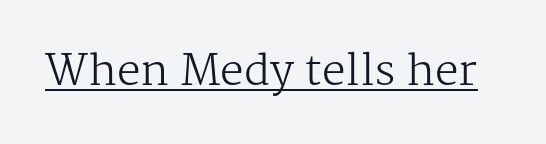
{"serif": "yes", "italic": "no", "bold": "no", "weight": "regular", "width": "normal", "stroke_contrast": "medium", "x_height": "medium", "monospaced": "no", "underline": "yes", "letter_spacing": "normal", "letter_spacing_em": 0.0, "glyph_px": 42}
